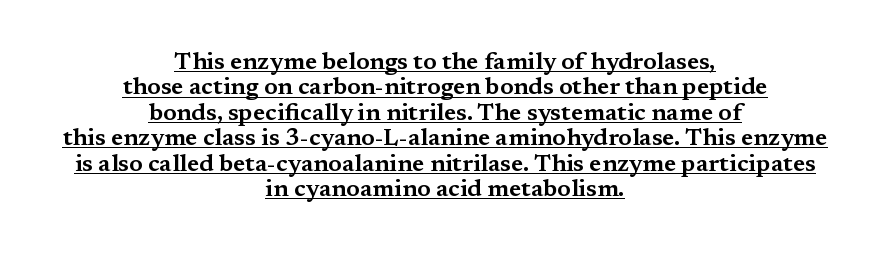
{"italic": "no", "underline": "yes", "align": "center", "line_spacing": "tight", "line_spacing_ratio": 1.06, "letter_spacing": "normal", "letter_spacing_em": 0.0, "glyph_px": 24}
